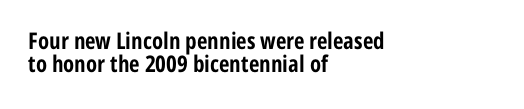
The image shows 23 px bold type, upright; set left-aligned, tight line spacing (0.99x), normal letter spacing, not underlined.
